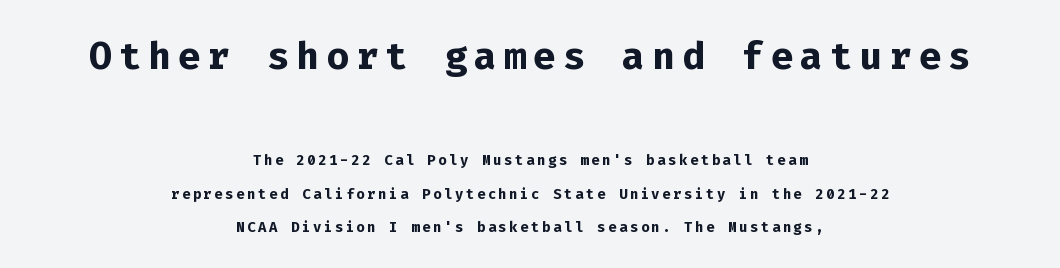
{"serif": "no", "italic": "no", "bold": "yes", "weight": "bold", "width": "normal", "stroke_contrast": "low", "x_height": "medium", "monospaced": "yes", "underline": "no", "align": "center", "line_spacing": "loose", "line_spacing_ratio": 2.37, "larger_block": "first", "size_ratio": 2.71, "glyph_px": 38}
